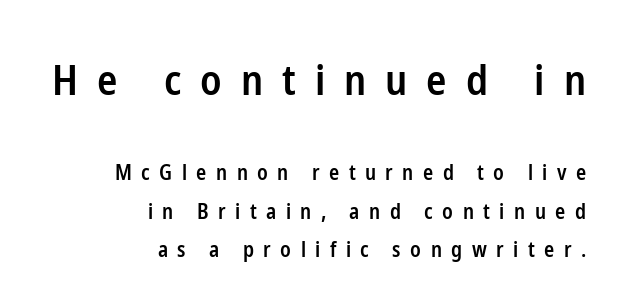
A typesetter would mark this as roman, not italic. Here the designer chose a conventional face with non-uniform glyph widths. The compositor pushed each line to the right boundary. The face used here appears at its bigger size in the upper chunk. A typesetter would call this heavily tracked-out type.
